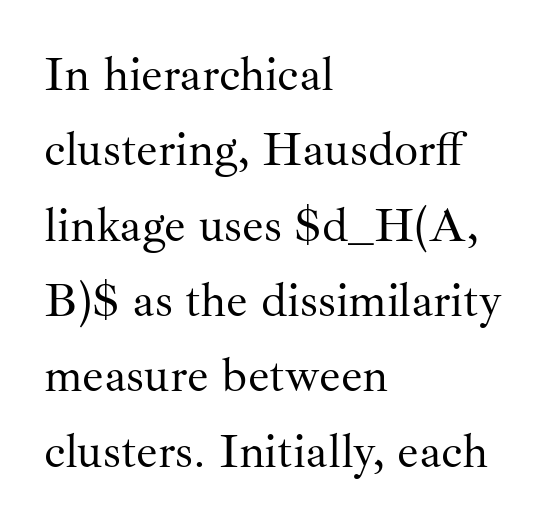
Q: Is the text bold? A: No.
Q: Is the text italic (slanted)? A: No, it is upright.
Q: Is the typeface a serif or a sans-serif typeface? A: Serif.
Q: Is the text underlined? A: No.
Q: How is the paragraph aligned? A: Left-aligned.
Q: Is the spacing between letters normal or unusually wide? A: Normal.
Q: Is the spacing between lines tight, normal or loose? A: Normal.
Q: Width (condensed, normal, or wide)? A: Normal.
Q: Stroke contrast? A: Medium.
Q: x-height? A: Small.
Q: Monospaced? A: No.
